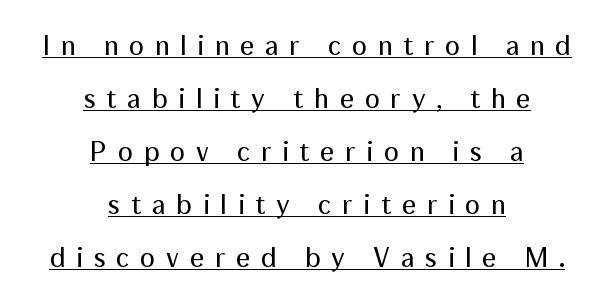
Q: Is the text bold? A: No.
Q: Is the text italic (slanted)? A: No, it is upright.
Q: Is the typeface a serif or a sans-serif typeface? A: Sans-serif.
Q: Is the text underlined? A: Yes.
Q: How is the paragraph aligned? A: Centered.
Q: Is the spacing between letters normal or unusually wide? A: Unusually wide.
Q: Width (condensed, normal, or wide)? A: Normal.
Q: Stroke contrast? A: Medium.
Q: x-height? A: Medium.
Q: Monospaced? A: No.
